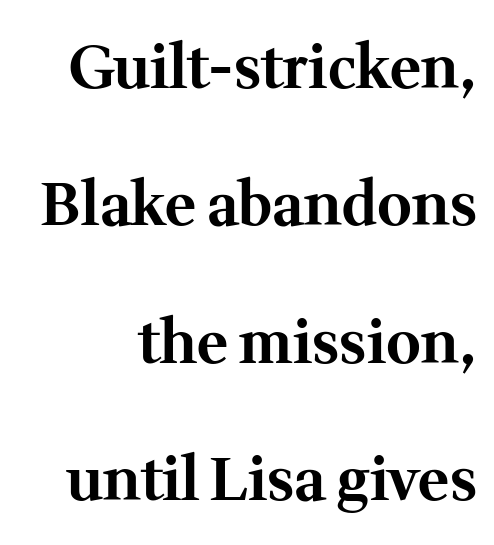
Q: Is the text bold? A: Yes.
Q: Is the text italic (slanted)? A: No, it is upright.
Q: Is the typeface a serif or a sans-serif typeface? A: Serif.
Q: Is the text underlined? A: No.
Q: Is the spacing between letters normal or unusually wide? A: Normal.
Q: Is the spacing between lines tight, normal or loose? A: Loose.
Q: Width (condensed, normal, or wide)? A: Normal.
Q: Stroke contrast? A: Medium.
Q: x-height? A: Medium.
Q: Monospaced? A: No.
